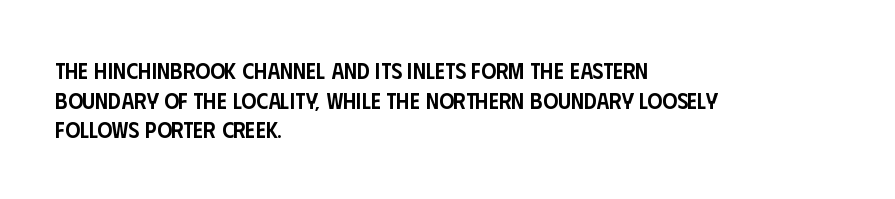
Stroke thickness is moderately raised; the sample reads as semibold. Vertical strokes here are truly vertical. The area under the type is left untouched. Summary of vertical rhythm: regular, with standard interline spacing.
